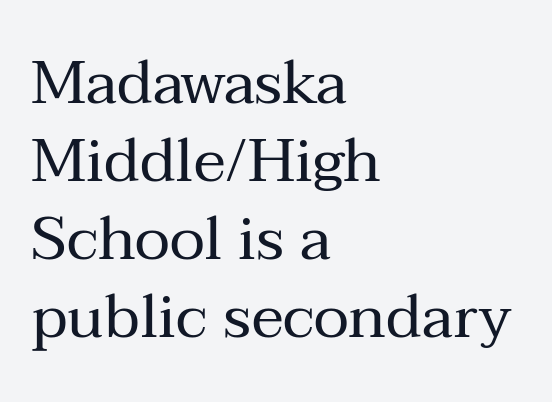
The letters carry serifs — small finishing strokes at the ends of their stems. You can tell it's not italic because the verticals are truly vertical. The face used here is rendered with its standard letterfit. Note the varied advance widths — an 'i' is clearly narrower than an 'm'. No chunkiness to these letters — they're not bold.
